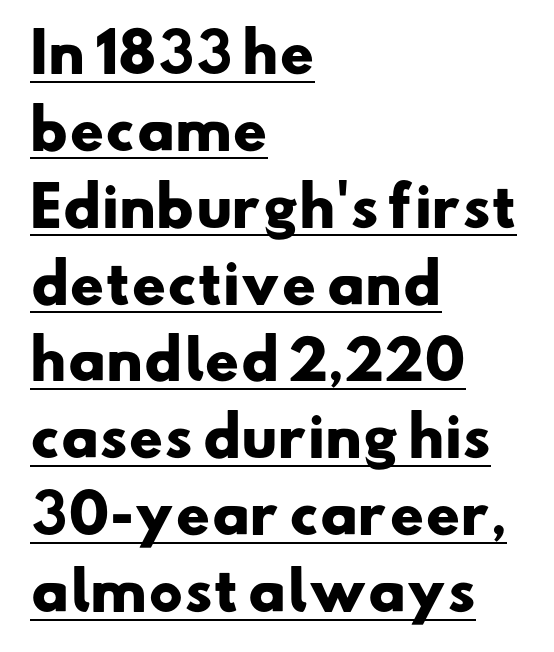
Q: Is the text bold? A: Yes.
Q: Is the typeface a serif or a sans-serif typeface? A: Sans-serif.
Q: Is the text underlined? A: Yes.
Q: How is the paragraph aligned? A: Left-aligned.
Q: Is the spacing between letters normal or unusually wide? A: Normal.
Q: Is the spacing between lines tight, normal or loose? A: Normal.
Q: Width (condensed, normal, or wide)? A: Wide.
Q: Stroke contrast? A: Low.
Q: x-height? A: Small.
Q: Monospaced? A: No.
